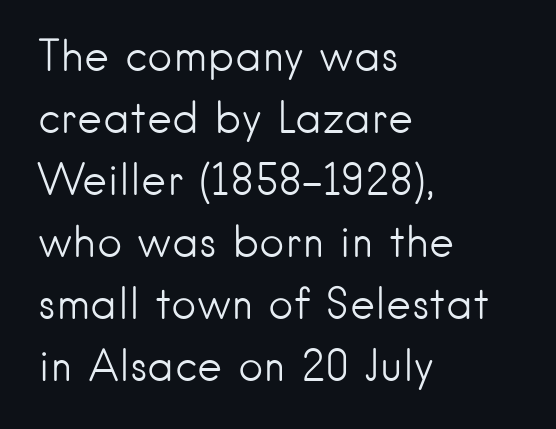
Q: Is the text bold? A: No.
Q: Is the text italic (slanted)? A: No, it is upright.
Q: Is the typeface a serif or a sans-serif typeface? A: Sans-serif.
Q: Is the text underlined? A: No.
Q: How is the paragraph aligned? A: Left-aligned.
Q: Is the spacing between letters normal or unusually wide? A: Normal.
Q: Is the spacing between lines tight, normal or loose? A: Normal.
Q: Width (condensed, normal, or wide)? A: Normal.
Q: Stroke contrast? A: Low.
Q: x-height? A: Small.
Q: Monospaced? A: No.
